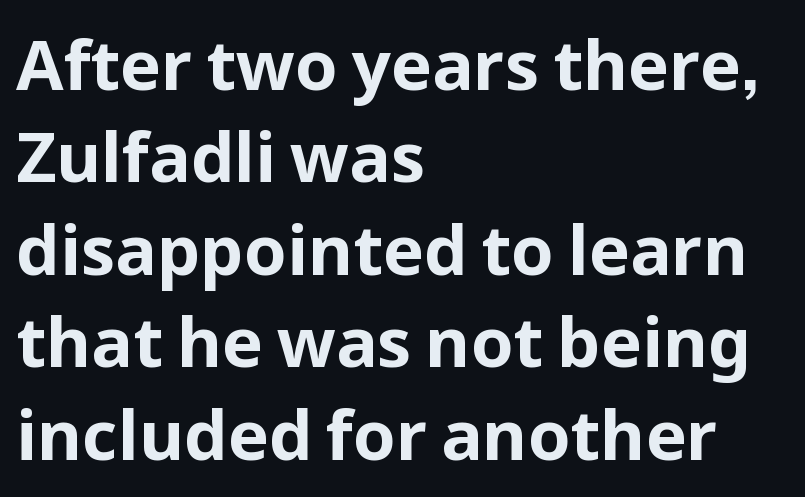
{"serif": "no", "italic": "no", "bold": "yes", "weight": "bold", "width": "normal", "stroke_contrast": "low", "x_height": "medium", "monospaced": "no", "underline": "no", "align": "left", "line_spacing": "normal", "line_spacing_ratio": 1.34, "letter_spacing": "normal", "letter_spacing_em": 0.0, "glyph_px": 69}
